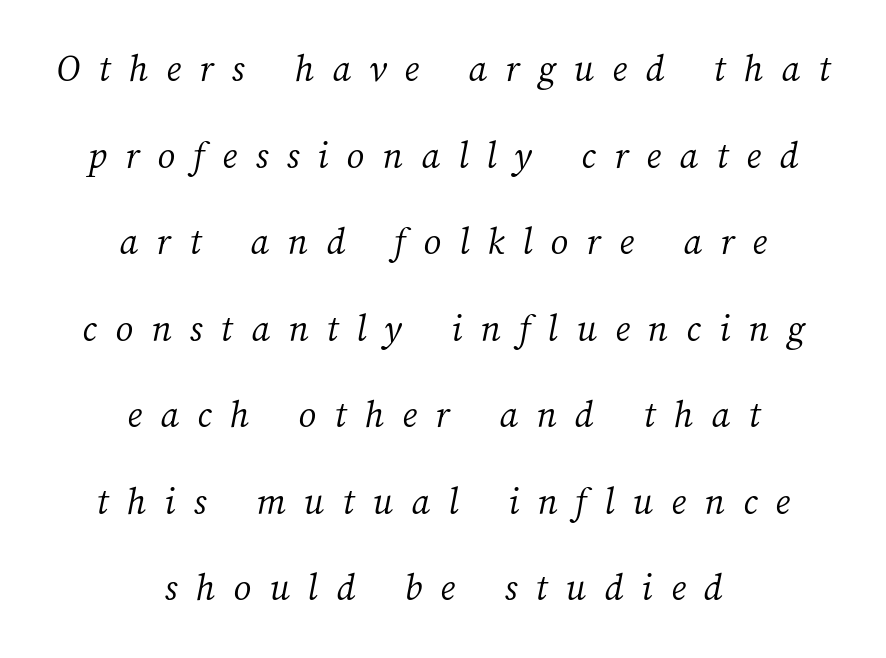
The foot of each line stays bare and open. Summary of weight: not heavy and not bold. The passage shown is typed in a proportional face where columns would drift. What's the leading like? Stretched, with rows far apart. The passage shown has open, widely tracked lettering throughout.
